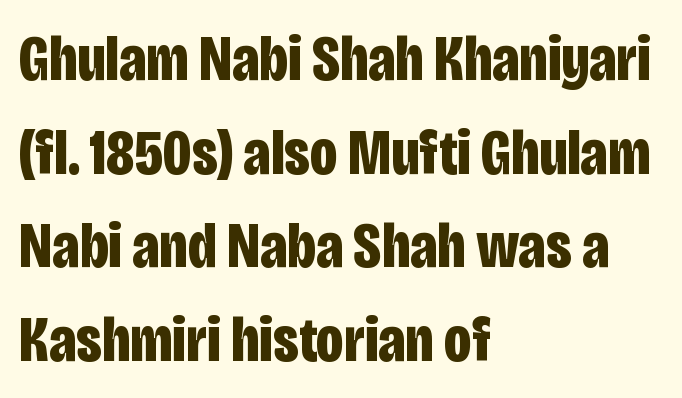
Clear beneath every line of the passage. The vertical gap from one line to the next is medium. Compared with a centered layout, this one pins lines to the left instead. The gaps between neighbouring characters are ordinary and unremarkable.
